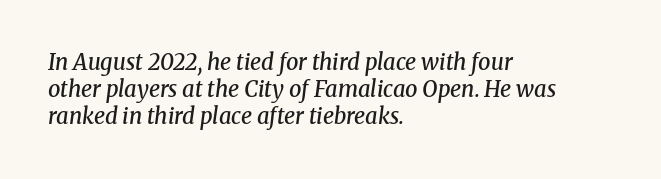
{"italic": "yes", "lean": "right", "slant_degrees": 8, "bold": "semi", "underline": "no", "align": "left", "line_spacing_ratio": 1.23, "letter_spacing": "normal", "letter_spacing_em": 0.0, "glyph_px": 22}
